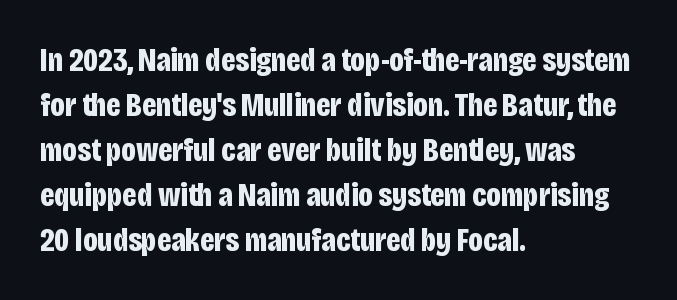
Notice how the stems are strictly vertical — no italics here. This rendering uses left alignment, leaving the right contour irregular. The strokes are fattened all the way to bold. You could call the tracking neutral — neither tight nor loose.
